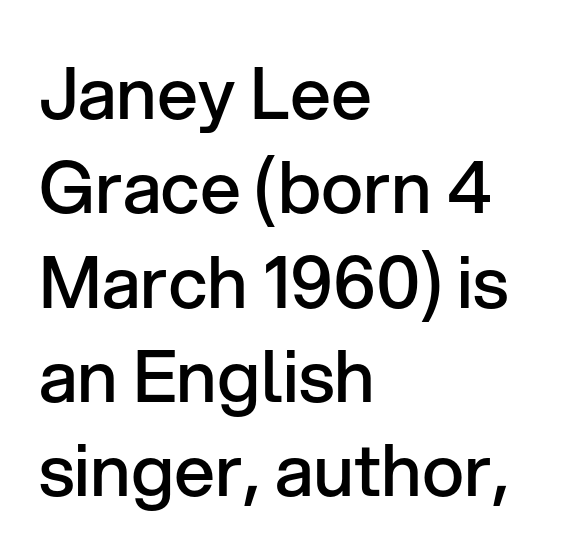
The image shows 72 px semibold sans-serif type, upright; set left-aligned, normal line spacing (1.31x), normal letter spacing, not underlined; low stroke contrast and a medium x-height.
